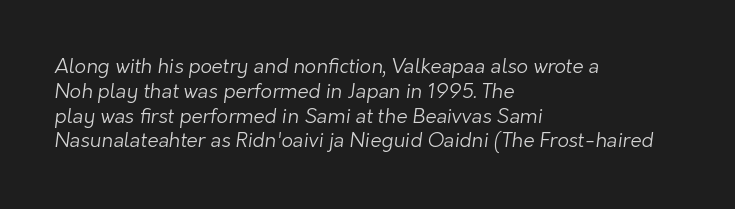
Q: Is the text bold? A: No.
Q: Is the text underlined? A: No.
Q: How is the paragraph aligned? A: Left-aligned.
Q: Is the spacing between letters normal or unusually wide? A: Normal.
